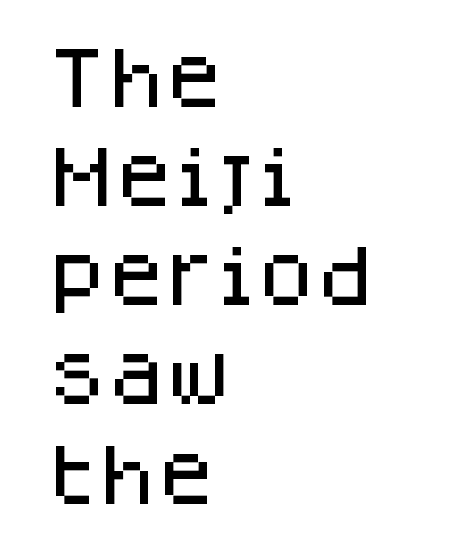
{"serif": "no", "italic": "no", "width": "normal", "stroke_contrast": "low", "x_height": "large", "monospaced": "no", "underline": "no", "align": "left", "line_spacing": "normal", "line_spacing_ratio": 1.48, "letter_spacing": "normal", "letter_spacing_em": 0.0, "glyph_px": 67}
